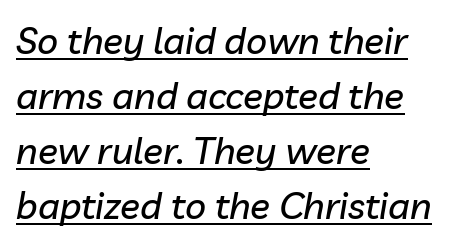
Q: Is the text italic (slanted)? A: Yes, it leans right by about 10 degrees.
Q: Is the text underlined? A: Yes.
Q: How is the paragraph aligned? A: Left-aligned.
Q: Is the spacing between letters normal or unusually wide? A: Normal.
Q: Is the spacing between lines tight, normal or loose? A: Normal.
Q: Width (condensed, normal, or wide)? A: Normal.
Q: Stroke contrast? A: Low.
Q: x-height? A: Medium.
Q: Monospaced? A: No.
